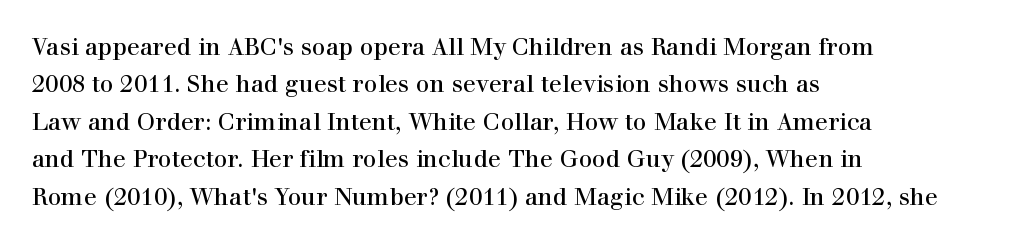
Q: Is the text italic (slanted)? A: No, it is upright.
Q: Is the text underlined? A: No.
Q: How is the paragraph aligned? A: Left-aligned.
Q: Is the spacing between letters normal or unusually wide? A: Normal.
Q: Is the spacing between lines tight, normal or loose? A: Normal.
